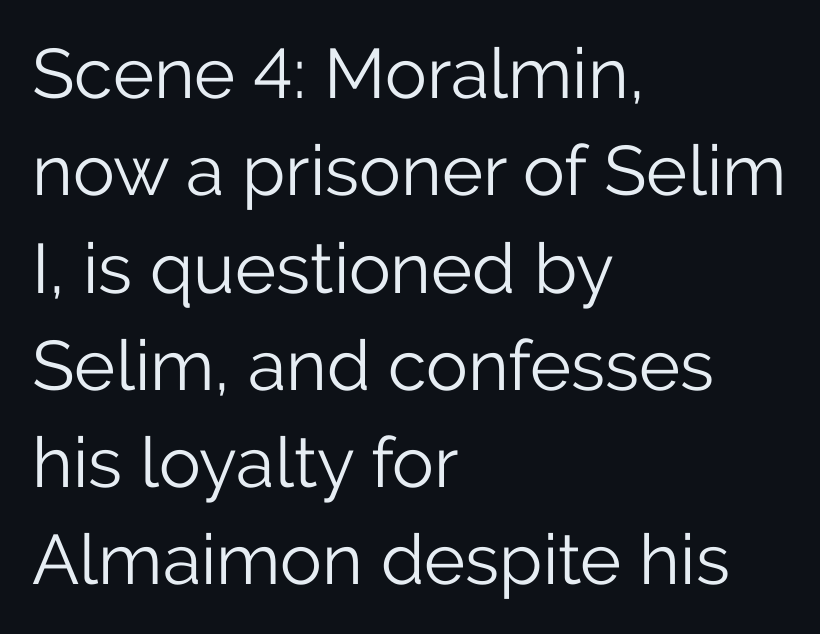
{"serif": "no", "italic": "no", "bold": "no", "weight": "light", "width": "normal", "stroke_contrast": "low", "x_height": "medium", "monospaced": "no", "underline": "no", "align": "left", "line_spacing": "normal", "line_spacing_ratio": 1.39, "letter_spacing": "normal", "letter_spacing_em": 0.0, "glyph_px": 70}
